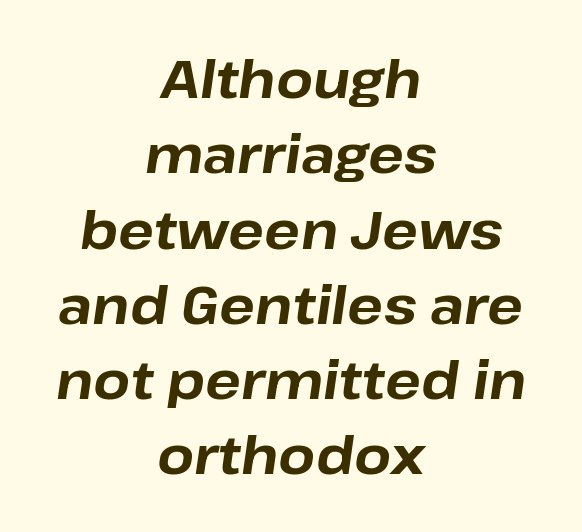
{"italic": "yes", "lean": "right", "slant_degrees": 8, "bold": "yes", "weight": "bold", "width": "normal", "stroke_contrast": "low", "x_height": "medium", "monospaced": "no", "underline": "no", "align": "center", "line_spacing": "normal", "line_spacing_ratio": 1.42, "letter_spacing": "normal", "letter_spacing_em": 0.0, "glyph_px": 53}
